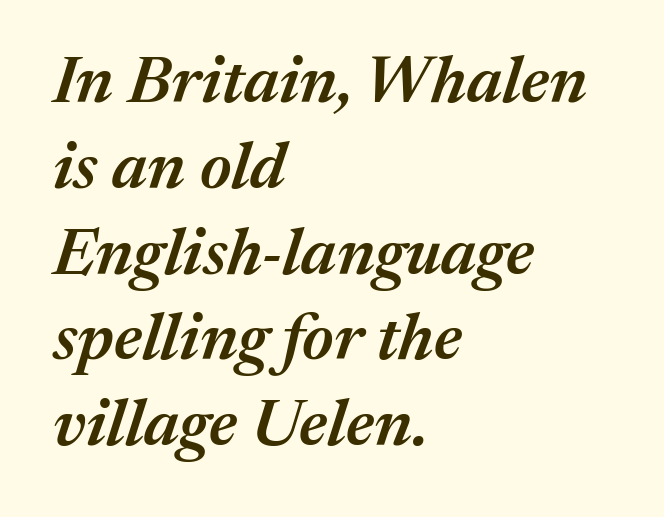
Clear beneath every line of the passage. All the whitespace from short lines collects on the right. You could call the tracking neutral — neither tight nor loose. The typesetting leans somewhat heavy: a semibold. This sample has the flowing, uneven cadence of proportional lettering. The vertical gap from one line to the next is medium.
